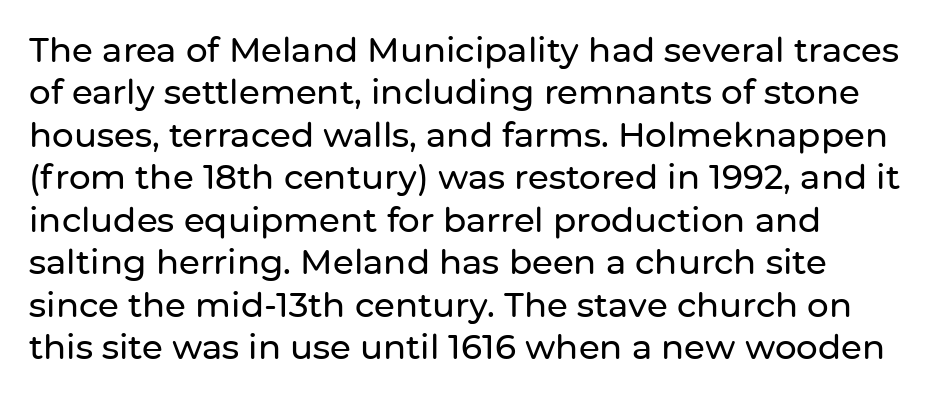
The image shows 34 px sans-serif type, upright; set left-aligned, normal line spacing (1.25x), normal letter spacing, not underlined; low stroke contrast and a medium x-height.
